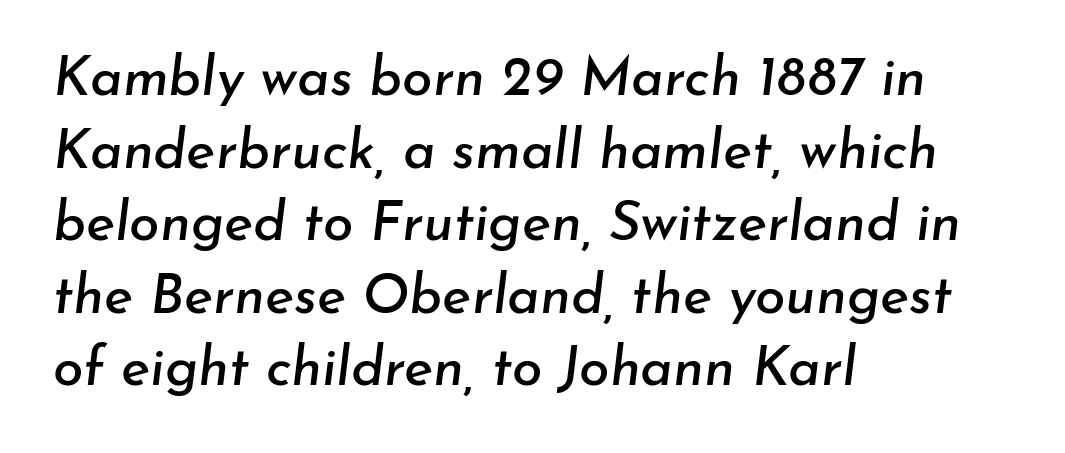
The image shows 55 px text type, italic (leaning right); set left-aligned, normal line spacing (1.32x), normal letter spacing, not underlined; low stroke contrast and a small x-height.
